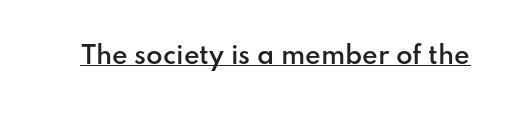
Designer's note — italics off, roman on. The horizontal fit of the characters is conventional and even. Is there an underline? Yes — a line sits under the letters. The characters look somewhat weighty, a semibold short of true bold.
